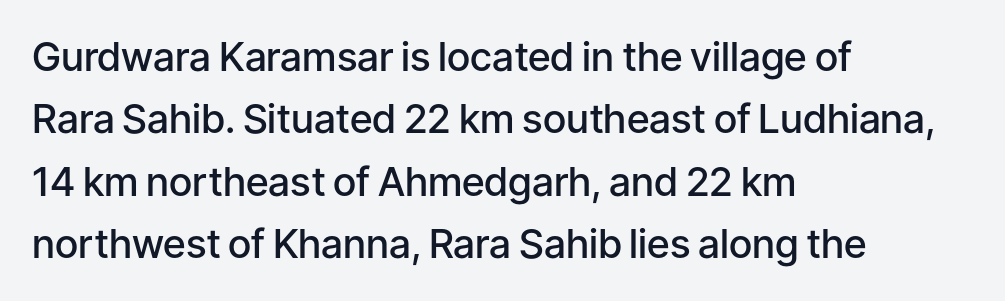
The image shows 40 px semibold sans-serif type, upright; set left-aligned, normal line spacing (1.56x), normal letter spacing, not underlined; low stroke contrast and a medium x-height.
